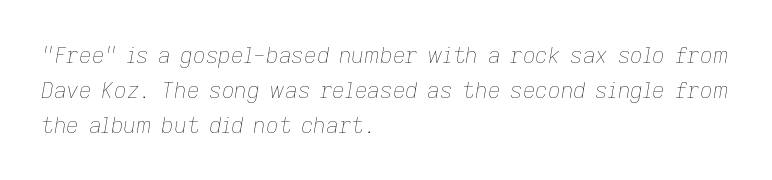
{"italic": "yes", "lean": "right", "slant_degrees": 9, "bold": "no", "underline": "no", "align": "left", "line_spacing": "normal", "line_spacing_ratio": 1.58, "letter_spacing": "normal", "letter_spacing_em": 0.0, "glyph_px": 22}
